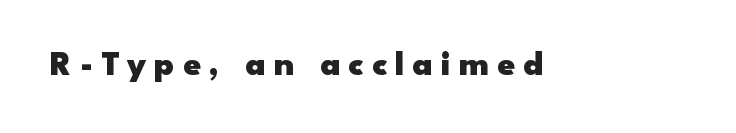
Q: Is the text bold? A: Yes.
Q: Is the text italic (slanted)? A: No, it is upright.
Q: Is the typeface a serif or a sans-serif typeface? A: Sans-serif.
Q: Is the text underlined? A: No.
Q: Is the spacing between letters normal or unusually wide? A: Unusually wide.
Q: Width (condensed, normal, or wide)? A: Wide.
Q: Stroke contrast? A: Low.
Q: x-height? A: Small.
Q: Monospaced? A: No.
